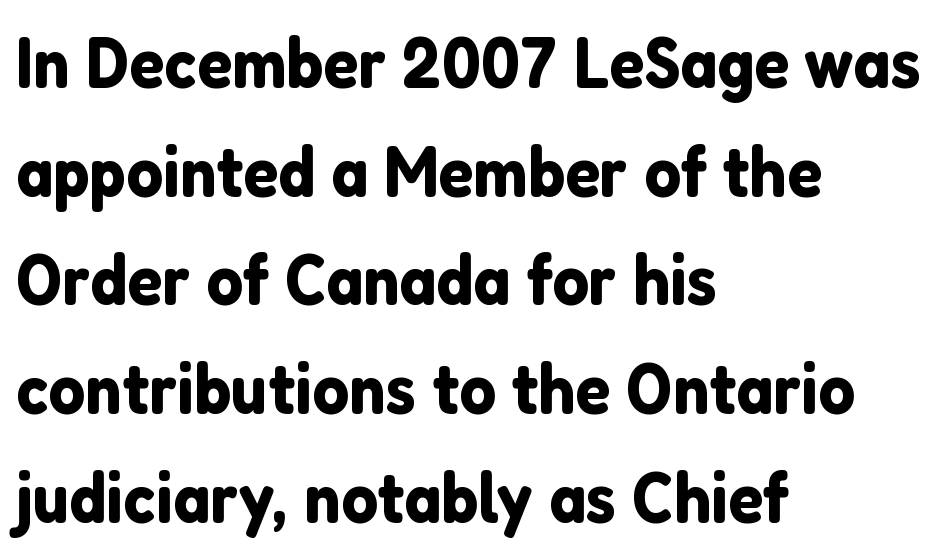
Q: Is the text italic (slanted)? A: No, it is upright.
Q: Is the typeface a serif or a sans-serif typeface? A: Sans-serif.
Q: Is the text underlined? A: No.
Q: How is the paragraph aligned? A: Left-aligned.
Q: Is the spacing between letters normal or unusually wide? A: Normal.
Q: Is the spacing between lines tight, normal or loose? A: Normal.
Q: Width (condensed, normal, or wide)? A: Normal.
Q: Stroke contrast? A: Low.
Q: x-height? A: Medium.
Q: Monospaced? A: No.
